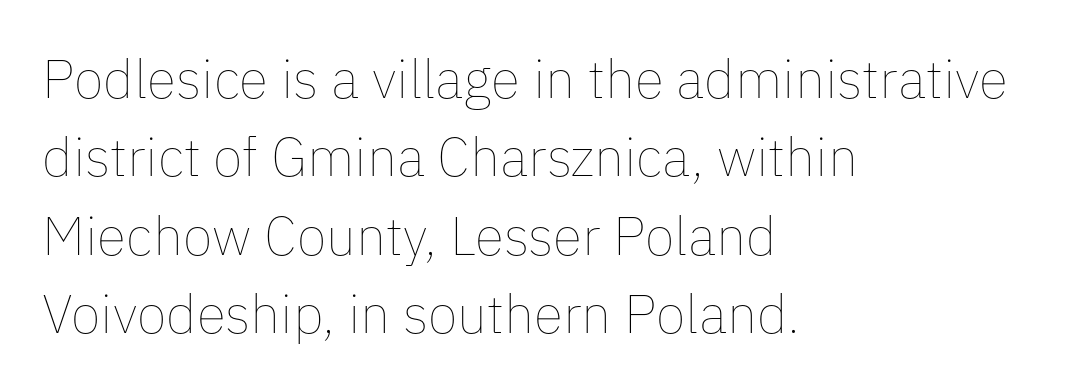
Q: Is the text bold? A: No.
Q: Is the text italic (slanted)? A: No, it is upright.
Q: Is the text underlined? A: No.
Q: How is the paragraph aligned? A: Left-aligned.
Q: Is the spacing between letters normal or unusually wide? A: Normal.
Q: Is the spacing between lines tight, normal or loose? A: Normal.
Q: Width (condensed, normal, or wide)? A: Normal.
Q: Stroke contrast? A: Low.
Q: x-height? A: Medium.
Q: Monospaced? A: No.
